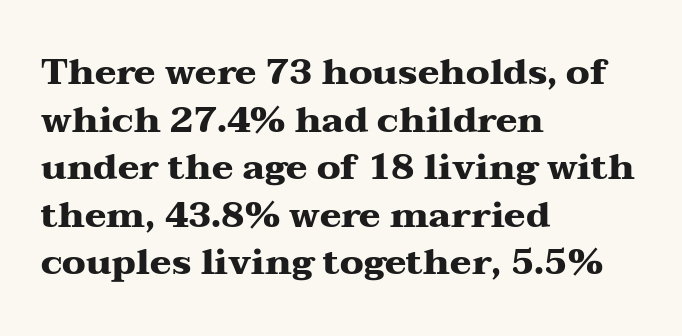
The image shows 36 px heavy, wide serif type, upright; set left-aligned, normal line spacing (1.32x), normal letter spacing, not underlined; medium stroke contrast and a medium x-height.
